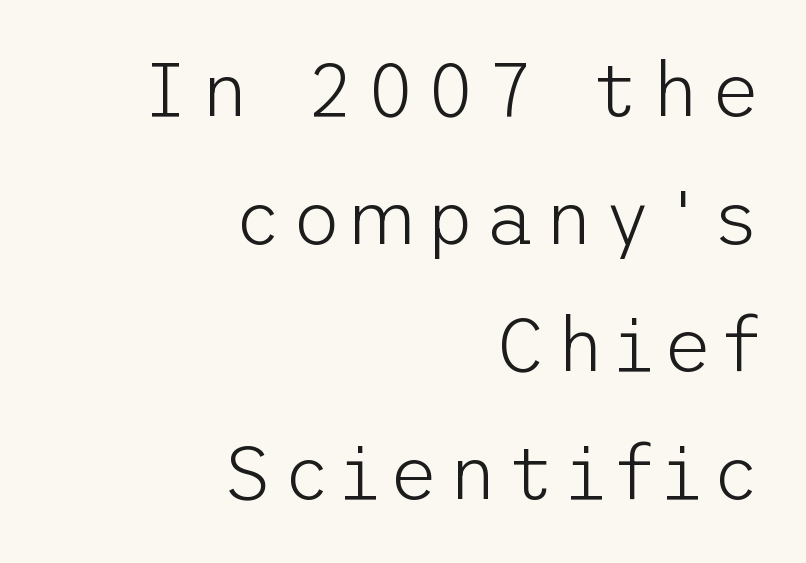
Q: Is the text bold? A: No.
Q: Is the text italic (slanted)? A: No, it is upright.
Q: Is the typeface a serif or a sans-serif typeface? A: Sans-serif.
Q: Is the text underlined? A: No.
Q: How is the paragraph aligned? A: Right-aligned.
Q: Is the spacing between lines tight, normal or loose? A: Normal.
Q: Width (condensed, normal, or wide)? A: Normal.
Q: Stroke contrast? A: Low.
Q: x-height? A: Medium.
